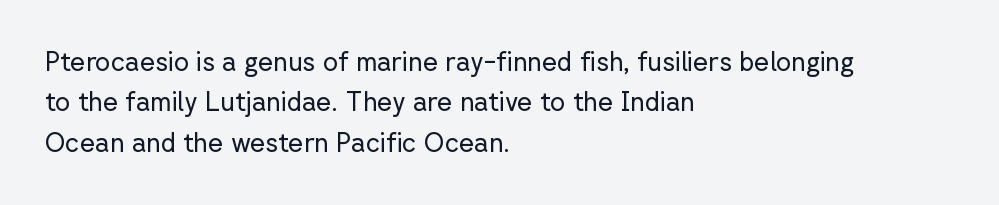
Q: Is the text bold? A: No.
Q: Is the text italic (slanted)? A: No, it is upright.
Q: Is the text underlined? A: No.
Q: How is the paragraph aligned? A: Left-aligned.
Q: Is the spacing between letters normal or unusually wide? A: Normal.
Q: Is the spacing between lines tight, normal or loose? A: Normal.
